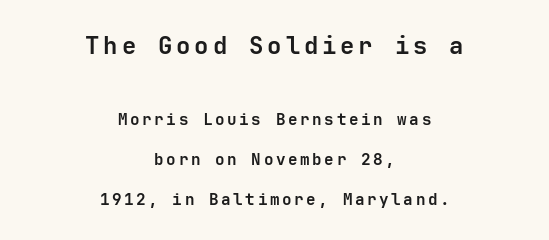
Q: Is the text bold? A: Yes.
Q: Is the text italic (slanted)? A: No, it is upright.
Q: Is the text underlined? A: No.
Q: How is the paragraph aligned? A: Centered.
Q: Is the spacing between lines tight, normal or loose? A: Loose.
Q: Which block of text is set in a larger size, the first (top) or the second (bottom)? A: The first (top) one.
